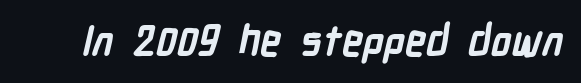
The glyphs have the mass of a bold cut. These lines are composed in type without serifs. The zone under the glyphs is completely vacant. There is no visible air inserted between adjacent glyphs.
